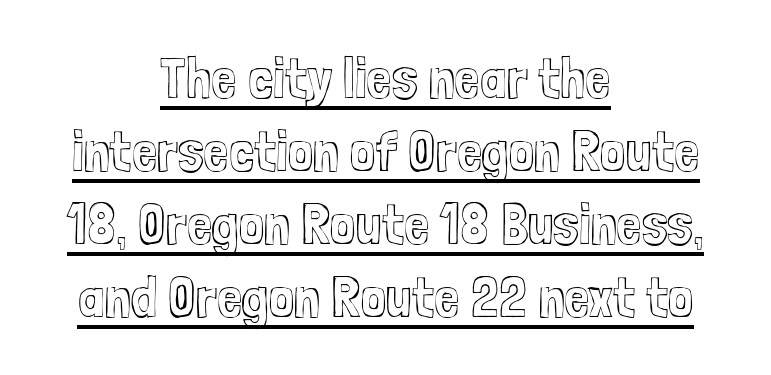
The image shows 57 px condensed type, upright; set centered, normal line spacing (1.28x), normal letter spacing, underlined; a medium x-height.
